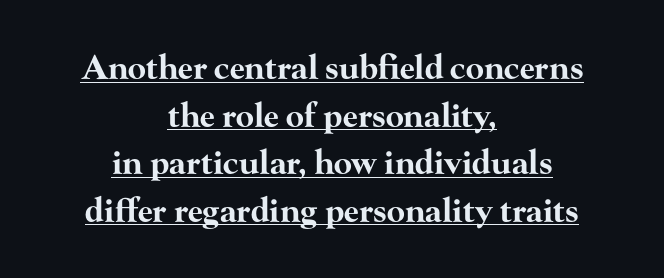
Q: Is the text bold? A: Yes.
Q: Is the text italic (slanted)? A: No, it is upright.
Q: Is the typeface a serif or a sans-serif typeface? A: Serif.
Q: Is the text underlined? A: Yes.
Q: How is the paragraph aligned? A: Centered.
Q: Is the spacing between letters normal or unusually wide? A: Normal.
Q: Is the spacing between lines tight, normal or loose? A: Normal.
Q: Width (condensed, normal, or wide)? A: Wide.
Q: Stroke contrast? A: High.
Q: x-height? A: Small.
Q: Monospaced? A: No.
